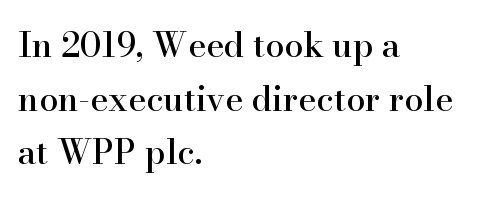
Is the block centered? No — it sits flush against the left margin. Note the varied advance widths — an 'i' is clearly narrower than an 'm'. Note: serifs present on the glyphs. Each word holds together tightly as a unit, with standard inter-letter gaps. The space beneath each line is pristine and unruled. Baseline-to-baseline distance is the conventional proportion of letter height.
